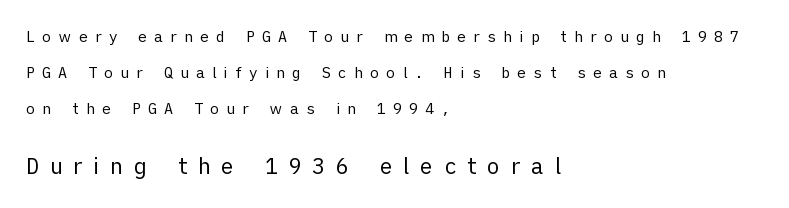
Q: Is the text bold? A: No.
Q: Is the text italic (slanted)? A: No, it is upright.
Q: Is the text underlined? A: No.
Q: How is the paragraph aligned? A: Left-aligned.
Q: Is the spacing between letters normal or unusually wide? A: Unusually wide.
Q: Is the spacing between lines tight, normal or loose? A: Loose.
Q: Which block of text is set in a larger size, the first (top) or the second (bottom)? A: The second (bottom) one.
